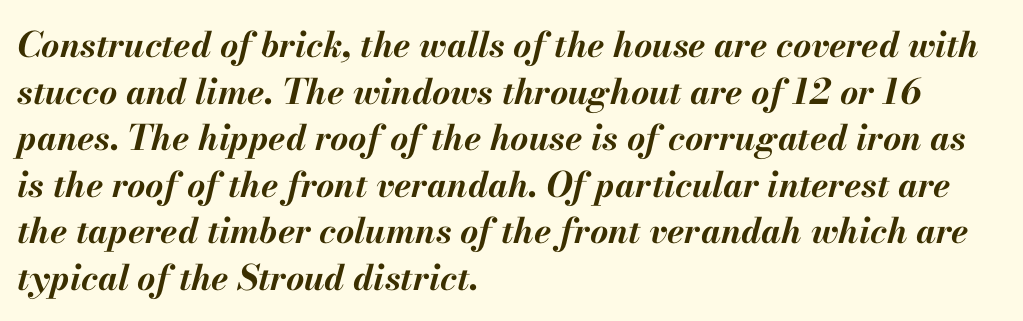
The image shows 35 px bold type, italic (leaning right); set left-aligned, normal line spacing (1.33x), normal letter spacing, not underlined; medium stroke contrast and a small x-height.
